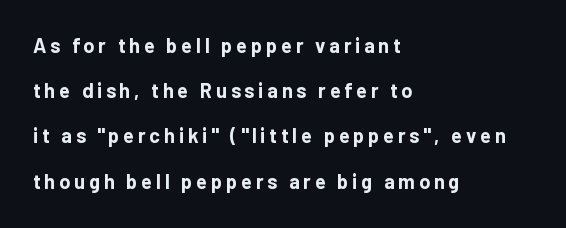
The image shows 20 px bold type, upright; set left-aligned, loose line spacing (2.26x), not underlined.
